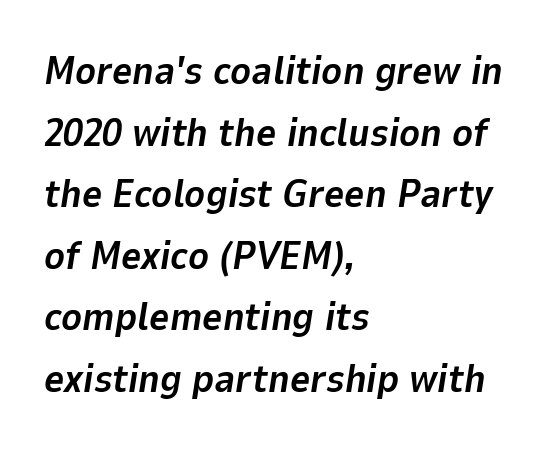
The image shows 39 px bold type, italic (leaning right); set left-aligned, normal line spacing (1.58x), normal letter spacing, not underlined; low stroke contrast and a medium x-height.
